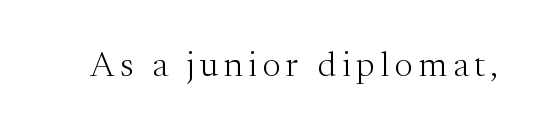
{"serif": "yes", "italic": "no", "bold": "no", "weight": "light", "width": "normal", "stroke_contrast": "medium", "x_height": "medium", "monospaced": "no", "underline": "no", "glyph_px": 35}
